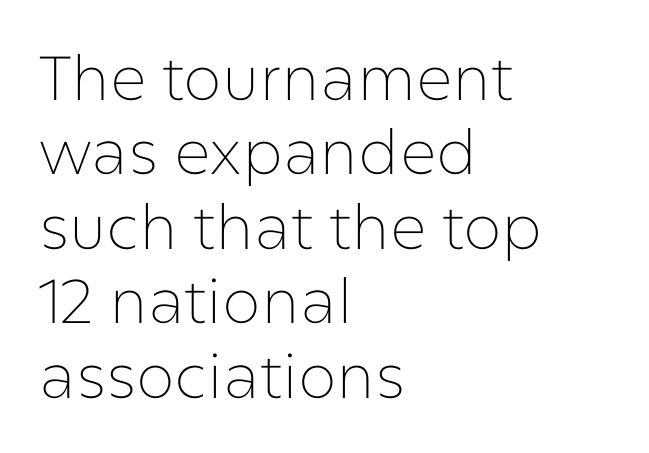
Q: Is the text bold? A: No.
Q: Is the text italic (slanted)? A: No, it is upright.
Q: Is the typeface a serif or a sans-serif typeface? A: Sans-serif.
Q: Is the text underlined? A: No.
Q: How is the paragraph aligned? A: Left-aligned.
Q: Is the spacing between letters normal or unusually wide? A: Normal.
Q: Width (condensed, normal, or wide)? A: Normal.
Q: Stroke contrast? A: Low.
Q: x-height? A: Medium.
Q: Monospaced? A: No.
